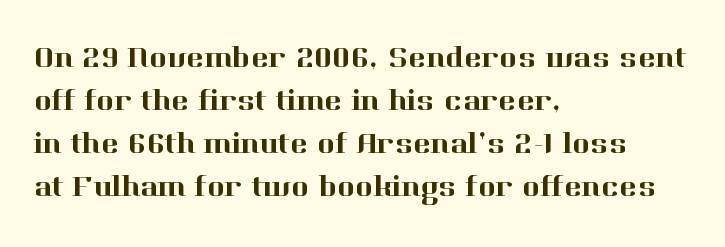
Q: Is the text italic (slanted)? A: No, it is upright.
Q: Is the typeface a serif or a sans-serif typeface? A: Serif.
Q: Is the text underlined? A: No.
Q: How is the paragraph aligned? A: Left-aligned.
Q: Is the spacing between letters normal or unusually wide? A: Normal.
Q: Is the spacing between lines tight, normal or loose? A: Normal.
Q: Width (condensed, normal, or wide)? A: Normal.
Q: Stroke contrast? A: High.
Q: x-height? A: Medium.
Q: Monospaced? A: No.
